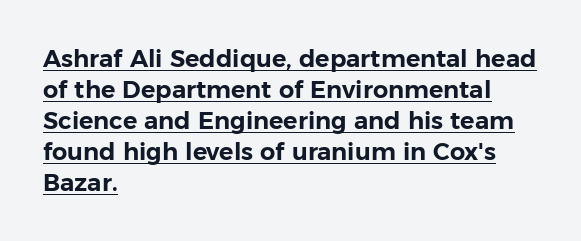
{"italic": "no", "underline": "yes", "align": "left", "line_spacing": "normal", "line_spacing_ratio": 1.29, "letter_spacing": "normal", "letter_spacing_em": 0.0, "glyph_px": 24}
